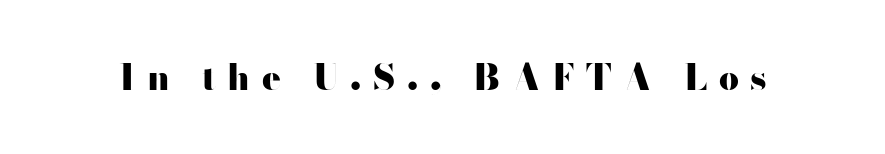
The image shows 35 px heavy, wide type, upright; set unusually wide letter spacing (+0.33 em), not underlined; high stroke contrast and a small x-height.
